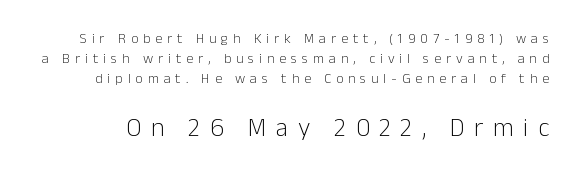
The image shows 26 px text type, upright; set normal line spacing (1.44x), unusually wide letter spacing (+0.36 em), not underlined; the second (bottom) block is 1.86x larger.
